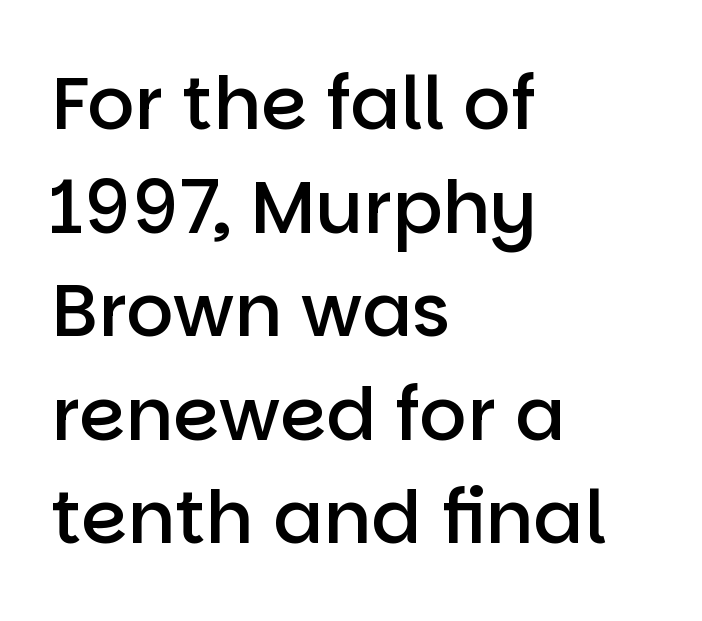
Q: Is the text bold? A: Semi-bold.
Q: Is the text italic (slanted)? A: No, it is upright.
Q: Is the typeface a serif or a sans-serif typeface? A: Sans-serif.
Q: Is the text underlined? A: No.
Q: How is the paragraph aligned? A: Left-aligned.
Q: Is the spacing between letters normal or unusually wide? A: Normal.
Q: Is the spacing between lines tight, normal or loose? A: Normal.
Q: Width (condensed, normal, or wide)? A: Normal.
Q: Stroke contrast? A: Low.
Q: x-height? A: Large.
Q: Monospaced? A: No.
